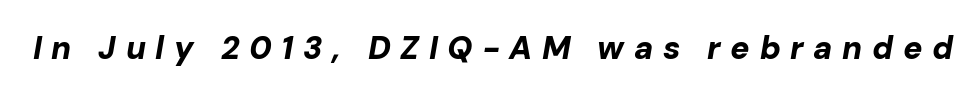
Q: Is the text bold? A: Yes.
Q: Is the text italic (slanted)? A: Yes, it leans right by about 10 degrees.
Q: Is the text underlined? A: No.
Q: Is the spacing between letters normal or unusually wide? A: Unusually wide.
Q: Width (condensed, normal, or wide)? A: Normal.
Q: Stroke contrast? A: Low.
Q: x-height? A: Medium.
Q: Monospaced? A: No.
